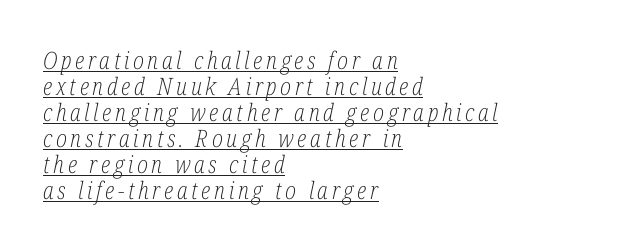
{"italic": "yes", "lean": "right", "slant_degrees": 12, "bold": "no", "underline": "yes", "align": "left", "line_spacing": "tight", "line_spacing_ratio": 1.08, "glyph_px": 24}
